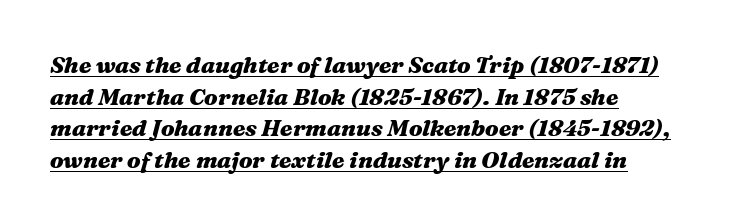
{"italic": "yes", "lean": "right", "slant_degrees": 16, "bold": "yes", "underline": "yes", "align": "left", "line_spacing": "normal", "line_spacing_ratio": 1.37, "letter_spacing": "normal", "letter_spacing_em": 0.0, "glyph_px": 23}
